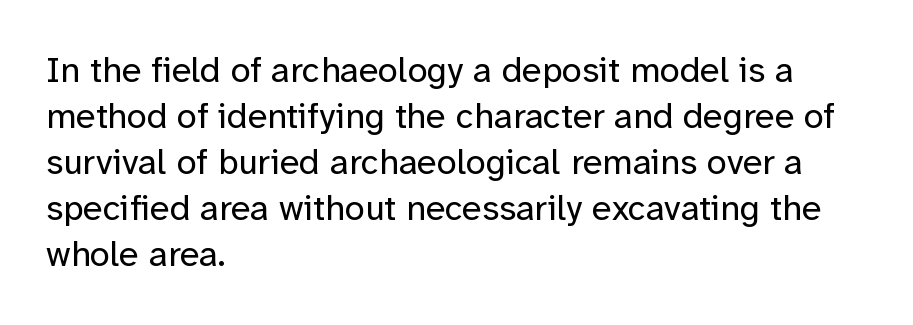
The image shows 36 px regular-weight sans-serif type, upright; set left-aligned, normal line spacing (1.28x), normal letter spacing, not underlined; low stroke contrast and a medium x-height.
